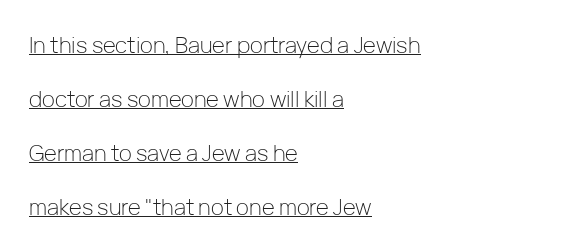
Q: Is the text bold? A: No.
Q: Is the text italic (slanted)? A: No, it is upright.
Q: Is the text underlined? A: Yes.
Q: How is the paragraph aligned? A: Left-aligned.
Q: Is the spacing between letters normal or unusually wide? A: Normal.
Q: Is the spacing between lines tight, normal or loose? A: Loose.
